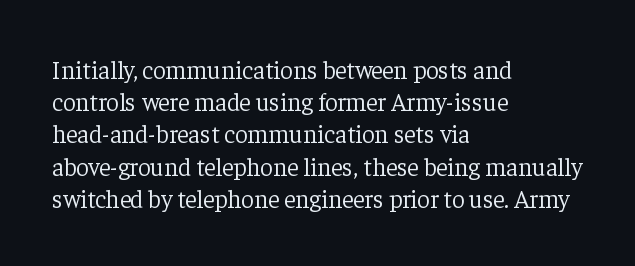
The image shows 25 px text type, upright; set left-aligned, normal line spacing (1.29x), normal letter spacing, not underlined.
